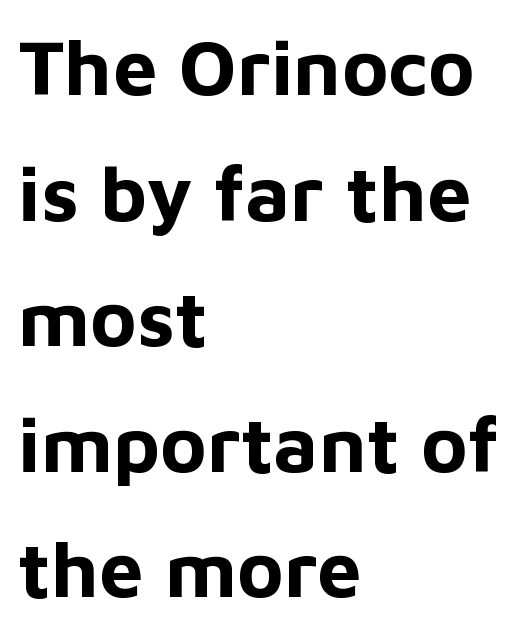
A bare baseline throughout the passage. Nothing sits at the stroke ends, so this counts as sans-serif. The face used here is proportionally spaced, like ordinary book or web type. How are the letters spaced? Ordinarily, with no added tracking.
